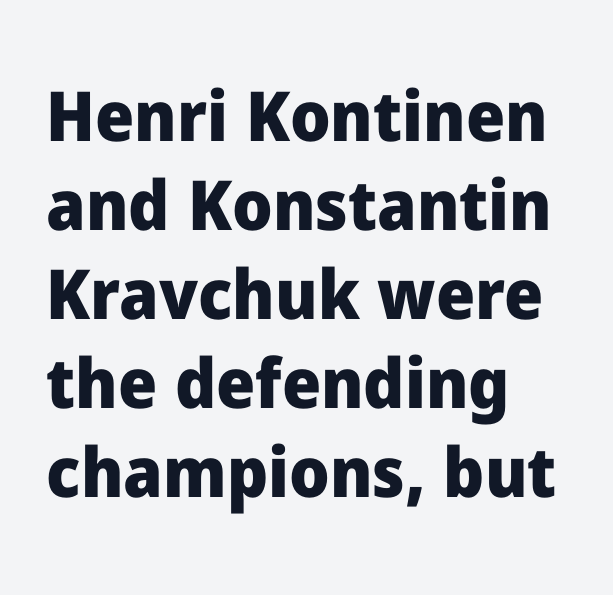
Q: Is the text bold? A: Yes.
Q: Is the text italic (slanted)? A: No, it is upright.
Q: Is the typeface a serif or a sans-serif typeface? A: Sans-serif.
Q: Is the text underlined? A: No.
Q: How is the paragraph aligned? A: Left-aligned.
Q: Is the spacing between letters normal or unusually wide? A: Normal.
Q: Is the spacing between lines tight, normal or loose? A: Normal.
Q: Width (condensed, normal, or wide)? A: Normal.
Q: Stroke contrast? A: Low.
Q: x-height? A: Medium.
Q: Monospaced? A: No.
